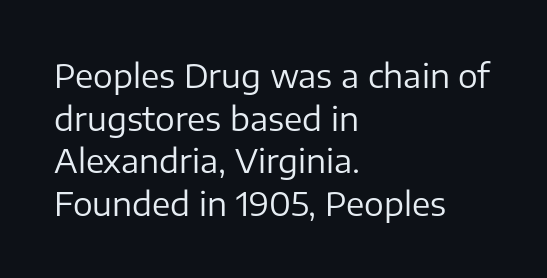
How would I describe the line gaps? Plain and ordinary. A typesetter would call this proportional, since set widths differ per character. The font family rendered here belongs to the sans-serif group. No chunkiness to these letters — they're not bold. Clear beneath every line of the passage. Line starts are locked; line ends wander.
